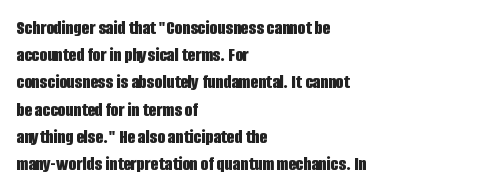
Q: Is the text bold? A: Yes.
Q: Is the text italic (slanted)? A: No, it is upright.
Q: Is the text underlined? A: No.
Q: How is the paragraph aligned? A: Left-aligned.
Q: Is the spacing between letters normal or unusually wide? A: Normal.
Q: Is the spacing between lines tight, normal or loose? A: Normal.
